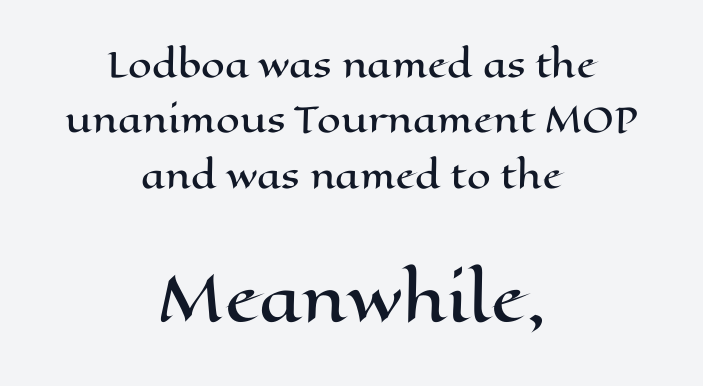
The image shows 60 px wide type, upright; set centered, normal line spacing (1.63x), normal letter spacing, not underlined; the second (bottom) block is 1.76x larger; high stroke contrast and a medium x-height.
